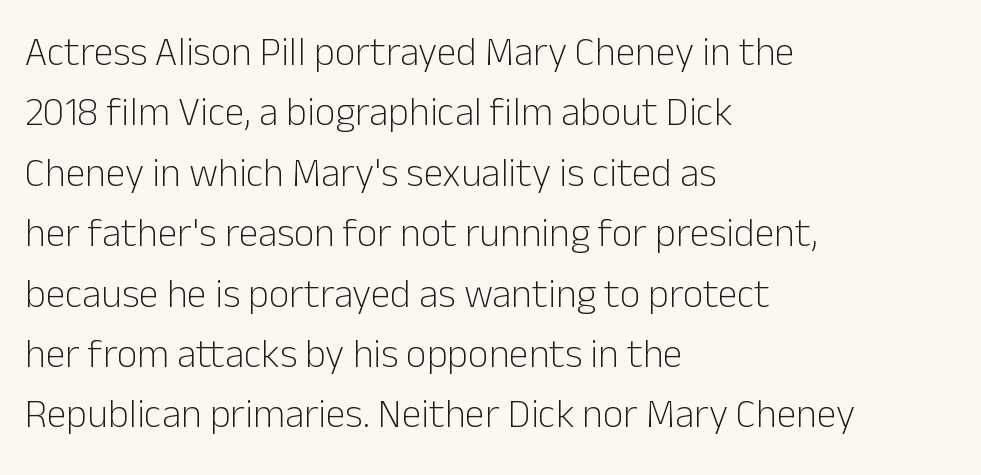
The image shows 40 px light sans-serif type, upright; set left-aligned, normal line spacing (1.51x), normal letter spacing, not underlined; low stroke contrast and a medium x-height.
